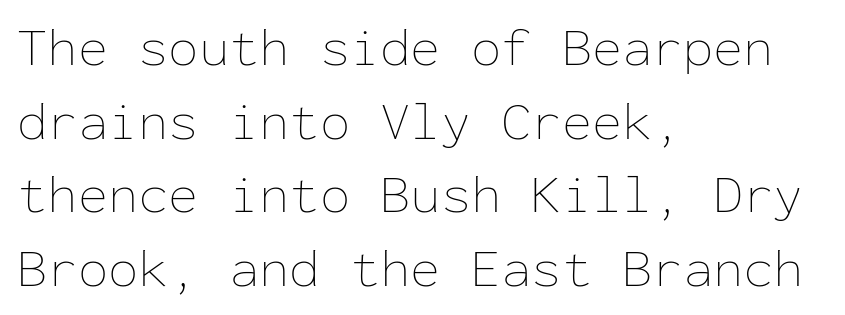
The image shows 55 px thin type, upright, monospaced; set left-aligned, normal line spacing (1.34x), normal letter spacing, not underlined; low stroke contrast and a medium x-height.
